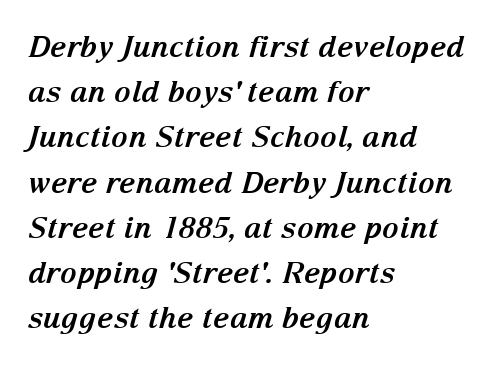
{"serif": "yes", "italic": "yes", "lean": "right", "slant_degrees": 15, "bold": "yes", "weight": "bold", "width": "normal", "stroke_contrast": "medium", "x_height": "medium", "monospaced": "no", "underline": "no", "align": "left", "line_spacing": "normal", "line_spacing_ratio": 1.56, "letter_spacing": "normal", "letter_spacing_em": 0.0, "glyph_px": 29}
